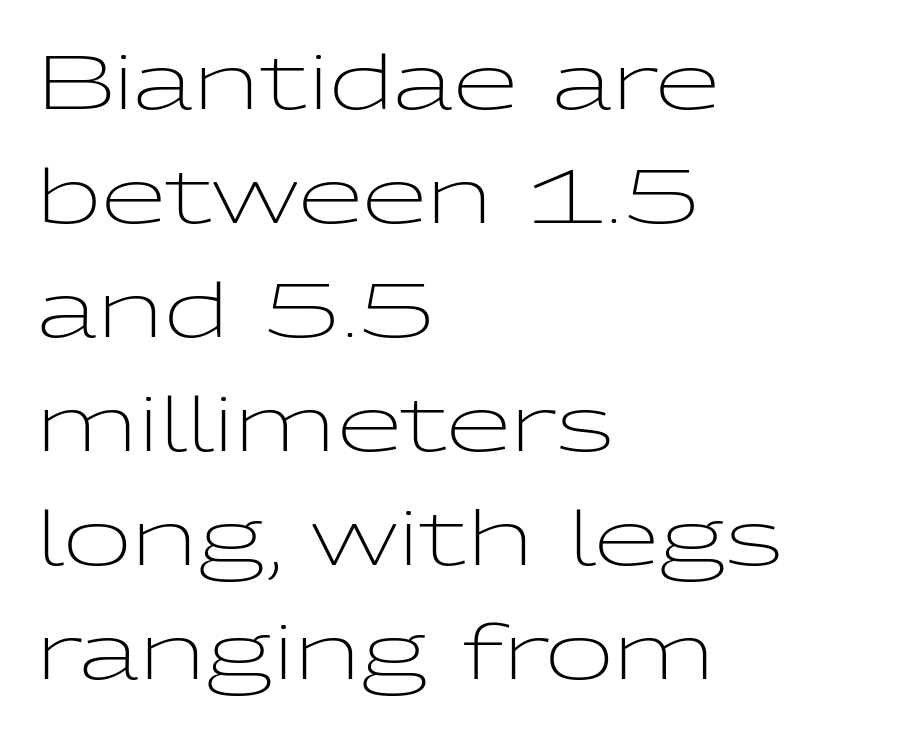
Notice how descenders clear the ascenders below comfortably — that's standard leading. These lines keep a tight, regular rhythm from letter to letter. Spacing verdict: proportional, widths tailored to each character. Type style note: lacks serifs. Does the lettering tilt? It doesn't — this is upright.
